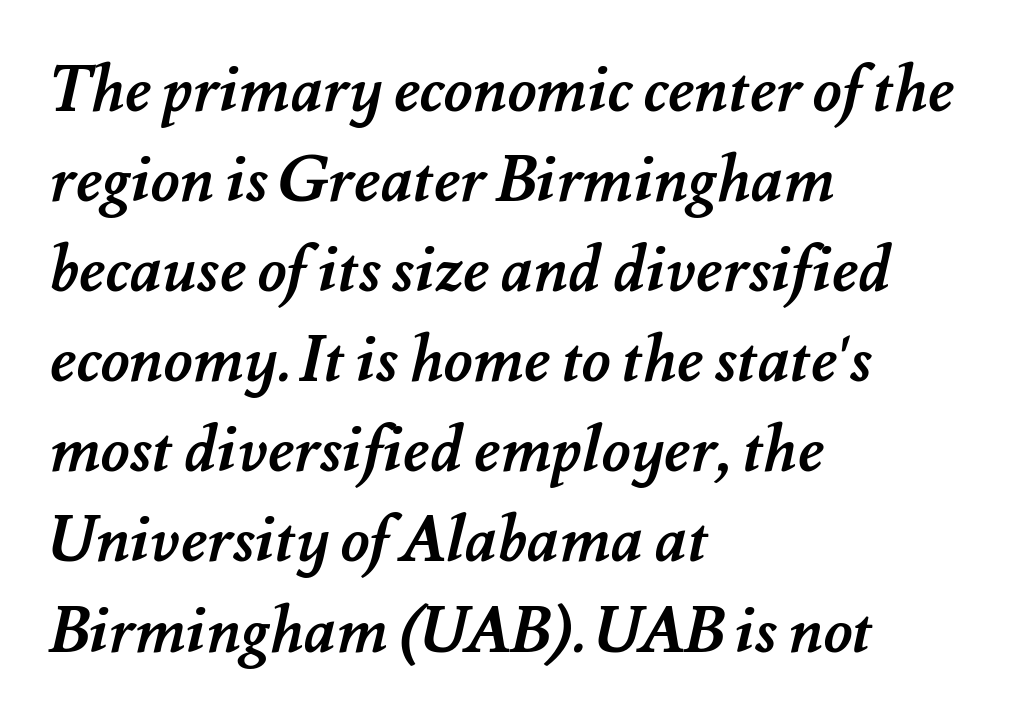
Glyph-to-glyph distance matches everyday printed text. As a designer I'd log this as weight 700, bold. The space between consecutive lines is moderate. Decoration check: the copy has no underline. Teacher's note: observe the even left margin — that is flush-left alignment.
